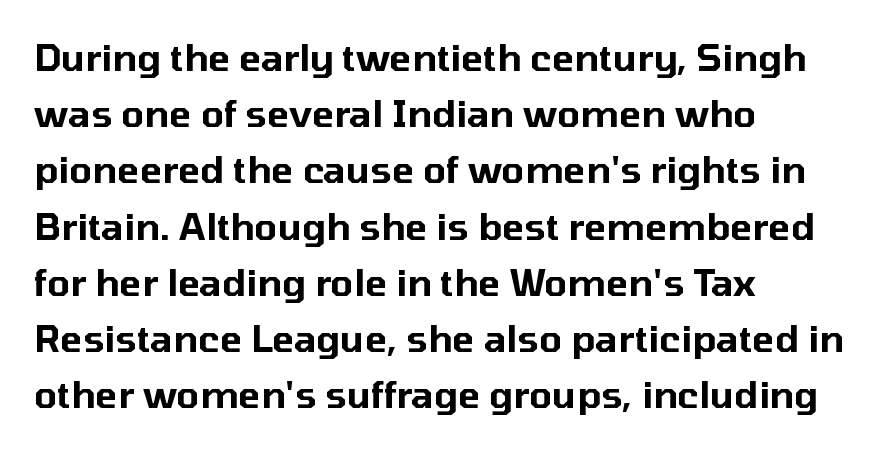
The image shows 37 px sans-serif type, upright; set left-aligned, normal line spacing (1.52x), normal letter spacing, not underlined; low stroke contrast and a medium x-height.
